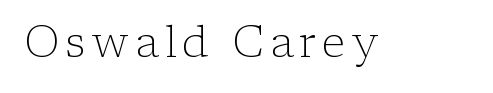
Q: Is the text bold? A: No.
Q: Is the text italic (slanted)? A: No, it is upright.
Q: Is the typeface a serif or a sans-serif typeface? A: Serif.
Q: Is the text underlined? A: No.
Q: Width (condensed, normal, or wide)? A: Normal.
Q: Stroke contrast? A: Low.
Q: x-height? A: Medium.
Q: Monospaced? A: No.
